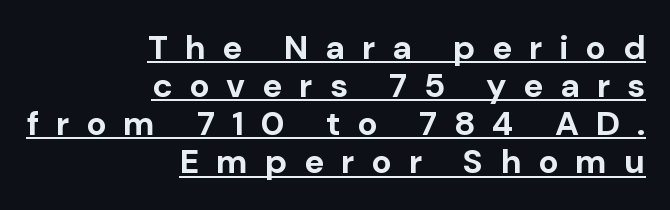
The image shows 34 px bold sans-serif type, upright; set right-aligned, tight line spacing (1.12x), unusually wide letter spacing (+0.49 em), underlined; low stroke contrast and a medium x-height.
